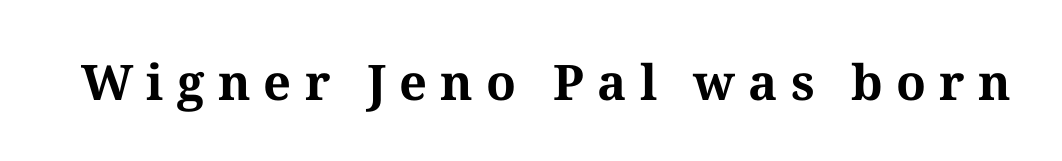
Q: Is the text bold? A: Yes.
Q: Is the text italic (slanted)? A: No, it is upright.
Q: Is the typeface a serif or a sans-serif typeface? A: Serif.
Q: Is the text underlined? A: No.
Q: Is the spacing between letters normal or unusually wide? A: Unusually wide.
Q: Width (condensed, normal, or wide)? A: Normal.
Q: Stroke contrast? A: Medium.
Q: x-height? A: Medium.
Q: Monospaced? A: No.
